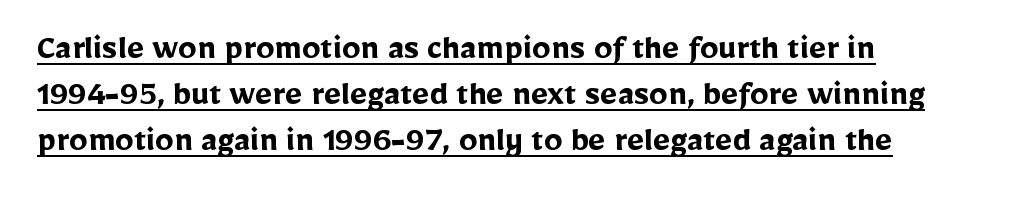
Think of a printed novel: that variable character pitch is what you see here. Students, observe the line beneath the letters — that is underlining. Horizontal bands of white between lines are of average thickness. These lines are set flush left with a ragged right edge. Italic: no, the glyphs are upright roman. Observe the absence of serifs on each vertical stroke in this sample.
